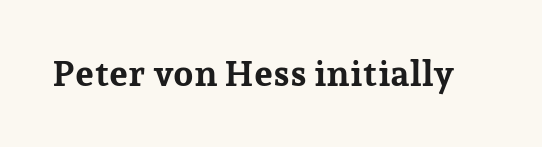
Q: Is the text bold? A: Yes.
Q: Is the text italic (slanted)? A: No, it is upright.
Q: Is the typeface a serif or a sans-serif typeface? A: Serif.
Q: Is the text underlined? A: No.
Q: Is the spacing between letters normal or unusually wide? A: Normal.
Q: Width (condensed, normal, or wide)? A: Normal.
Q: Stroke contrast? A: Low.
Q: x-height? A: Medium.
Q: Monospaced? A: No.
